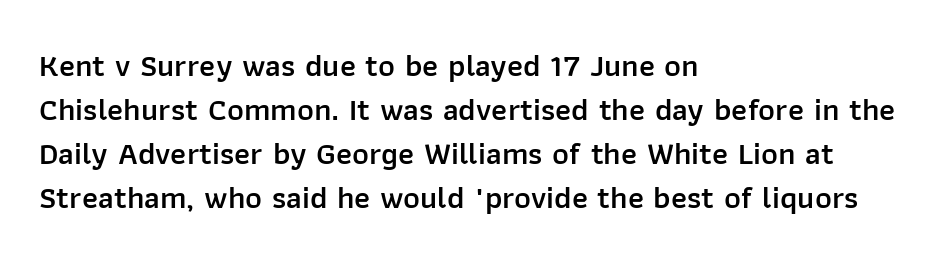
This sample uses an upright cut, with every glyph sitting square on the baseline. Left-aligned paragraph, ragged on the right. Descenders hang freely into open space. Is this a fixed-width face? No — the glyphs have proportional, varying widths. Moderately thickened strokes mark this as semibold type. Students, note that the glyphs here touch the page at normal intervals.
